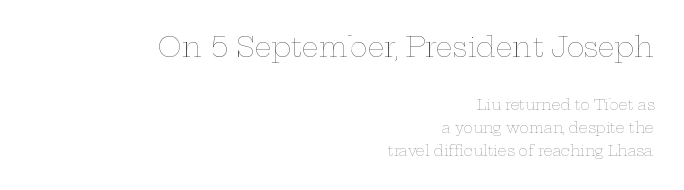
The image shows 27 px text type, upright; set right-aligned, normal line spacing (1.64x), normal letter spacing, not underlined; the first (top) block is 1.93x larger.
